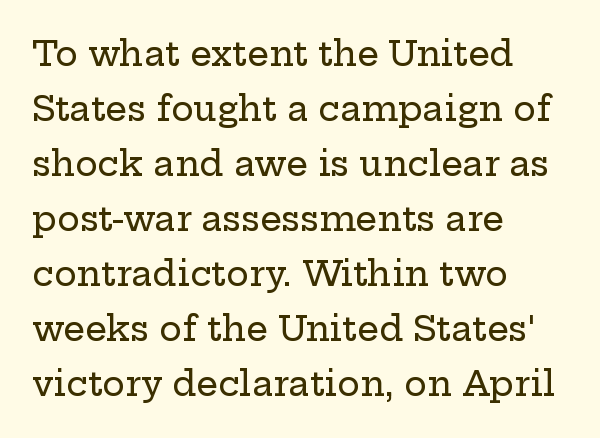
Q: Is the text italic (slanted)? A: No, it is upright.
Q: Is the typeface a serif or a sans-serif typeface? A: Serif.
Q: Is the text underlined? A: No.
Q: How is the paragraph aligned? A: Left-aligned.
Q: Is the spacing between letters normal or unusually wide? A: Normal.
Q: Is the spacing between lines tight, normal or loose? A: Normal.
Q: Width (condensed, normal, or wide)? A: Wide.
Q: Stroke contrast? A: Low.
Q: x-height? A: Medium.
Q: Monospaced? A: No.
